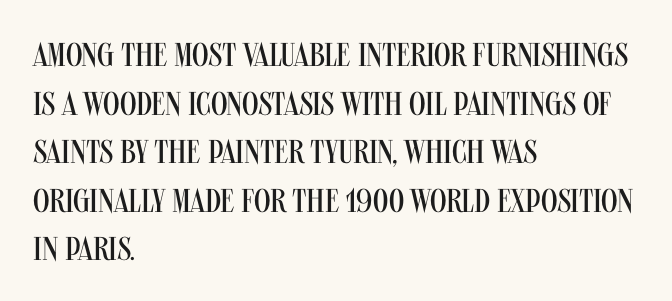
The image shows 33 px regular-weight, condensed sans-serif type, upright; set left-aligned, normal line spacing (1.47x), normal letter spacing, not underlined; medium stroke contrast and a large x-height.
